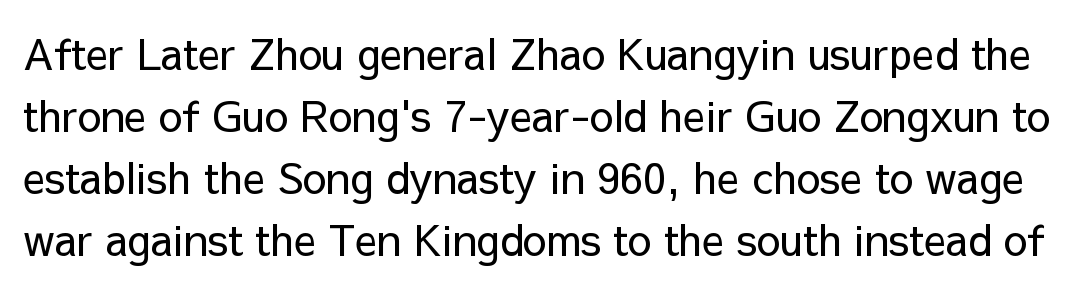
Q: Is the text bold? A: No.
Q: Is the text italic (slanted)? A: No, it is upright.
Q: Is the typeface a serif or a sans-serif typeface? A: Sans-serif.
Q: Is the text underlined? A: No.
Q: Is the spacing between letters normal or unusually wide? A: Normal.
Q: Is the spacing between lines tight, normal or loose? A: Normal.
Q: Width (condensed, normal, or wide)? A: Normal.
Q: Stroke contrast? A: Low.
Q: x-height? A: Medium.
Q: Monospaced? A: No.
